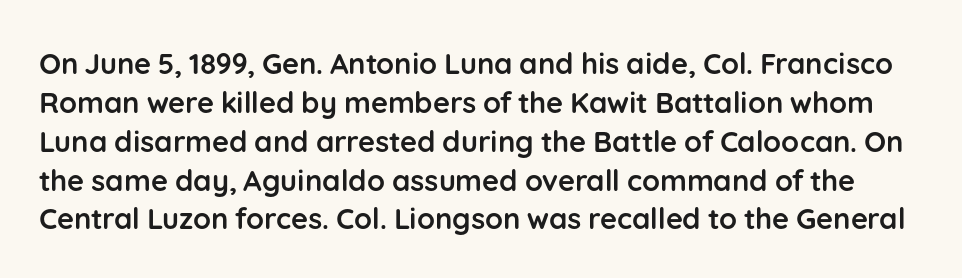
The image shows 29 px semibold sans-serif type, upright; set normal line spacing (1.34x), normal letter spacing, not underlined; low stroke contrast and a medium x-height.
